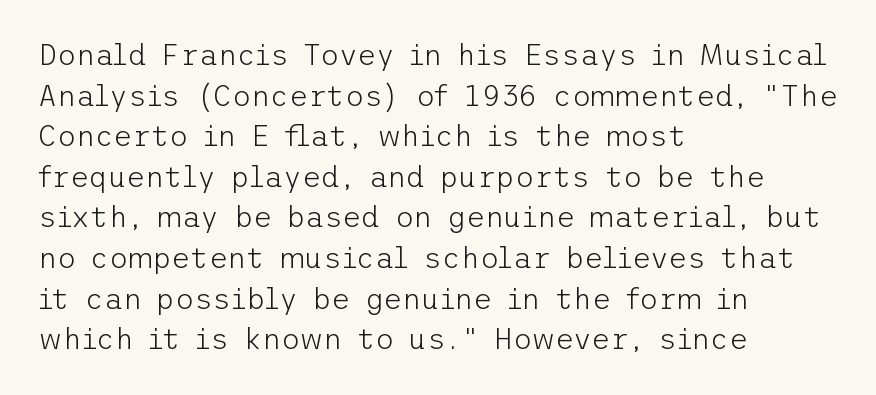
{"serif": "no", "italic": "no", "bold": "no", "weight": "light", "width": "normal", "stroke_contrast": "low", "x_height": "medium", "underline": "no", "align": "left", "line_spacing": "normal", "line_spacing_ratio": 1.4, "letter_spacing": "normal", "letter_spacing_em": 0.0, "glyph_px": 29}
